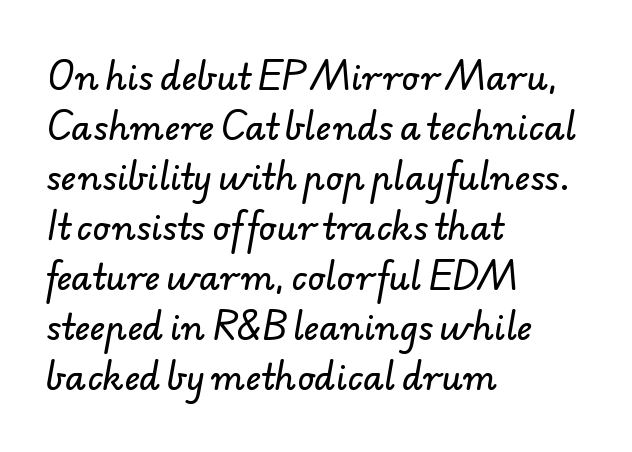
{"serif": "no", "width": "normal", "stroke_contrast": "low", "x_height": "small", "monospaced": "no", "underline": "no", "align": "left", "line_spacing": "normal", "line_spacing_ratio": 1.47, "letter_spacing": "normal", "letter_spacing_em": 0.0, "glyph_px": 34}
